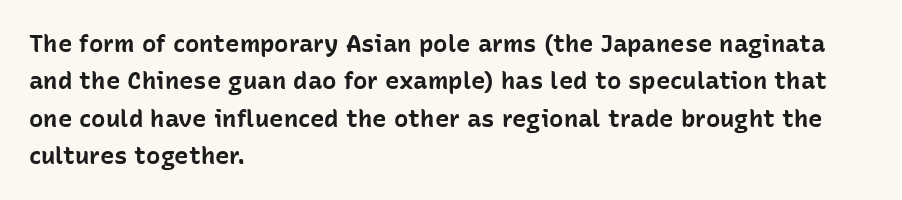
{"italic": "no", "bold": "yes", "underline": "no", "align": "left", "line_spacing": "normal", "line_spacing_ratio": 1.56, "letter_spacing": "normal", "letter_spacing_em": 0.0, "glyph_px": 24}
